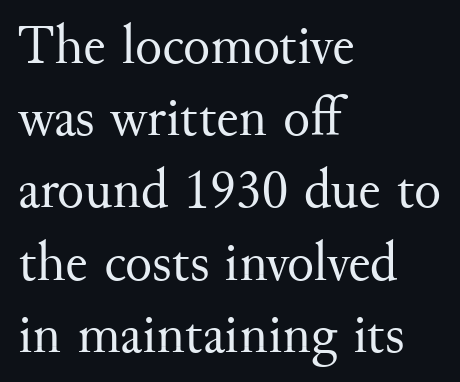
The image shows 56 px regular-weight serif type, upright; set left-aligned, normal line spacing (1.29x), normal letter spacing, not underlined; medium stroke contrast and a small x-height.
